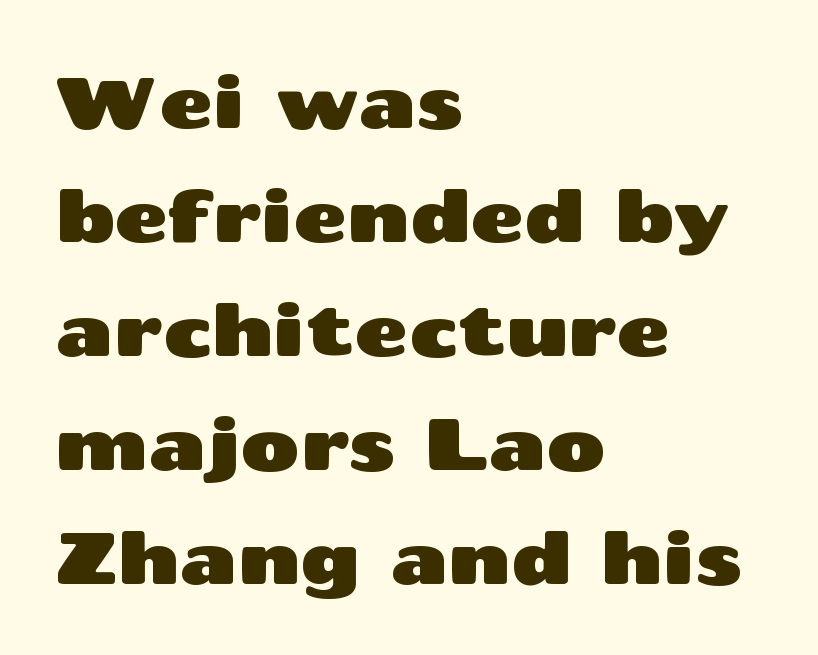
Q: Is the text italic (slanted)? A: No, it is upright.
Q: Is the typeface a serif or a sans-serif typeface? A: Sans-serif.
Q: Is the text underlined? A: No.
Q: How is the paragraph aligned? A: Left-aligned.
Q: Is the spacing between letters normal or unusually wide? A: Normal.
Q: Is the spacing between lines tight, normal or loose? A: Normal.
Q: Width (condensed, normal, or wide)? A: Wide.
Q: Stroke contrast? A: Medium.
Q: x-height? A: Medium.
Q: Monospaced? A: No.
